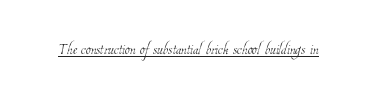
The image shows 20 px text type; set normal letter spacing, underlined.
